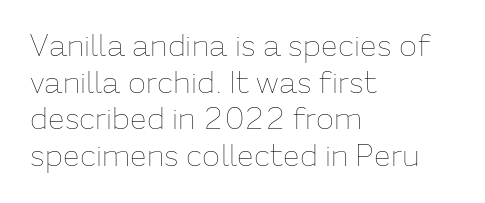
{"italic": "no", "bold": "no", "weight": "thin", "width": "normal", "stroke_contrast": "low", "x_height": "medium", "monospaced": "no", "underline": "no", "align": "left", "line_spacing_ratio": 1.22, "letter_spacing": "normal", "letter_spacing_em": 0.0, "glyph_px": 30}
